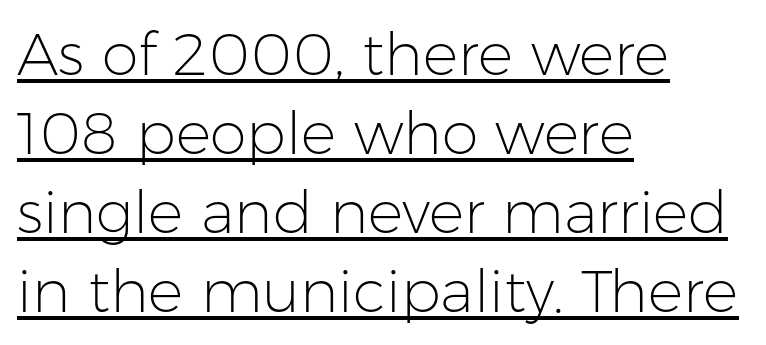
What decoration does the sample have? An underline. Each word holds together tightly as a unit, with standard inter-letter gaps. Each new line begins a customary step beneath the previous one. What kind of face is this? One without serifs — a sans. Bold? No — there's no thickening of the strokes.
